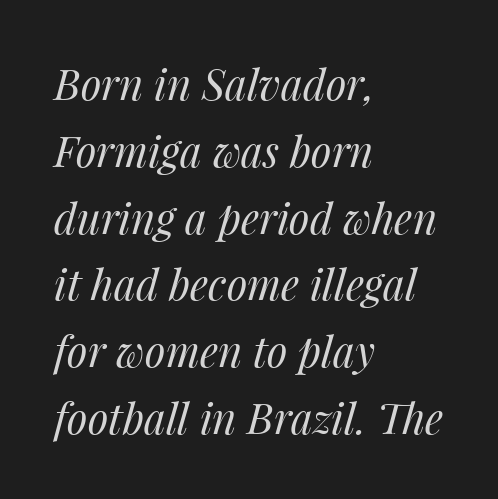
The image shows 42 px regular-weight type, italic (leaning right); set left-aligned, normal line spacing (1.59x), normal letter spacing, not underlined; medium stroke contrast and a medium x-height.
